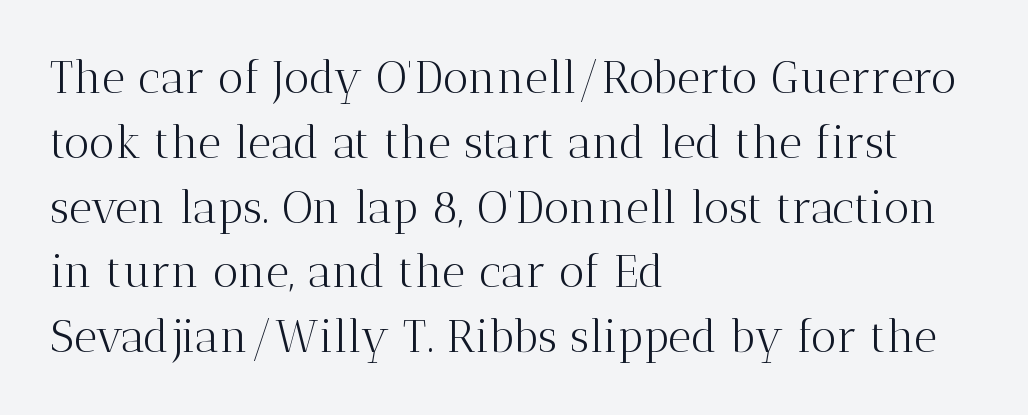
The image shows 45 px light serif type, upright; set left-aligned, normal line spacing (1.44x), normal letter spacing, not underlined; medium stroke contrast and a medium x-height.
